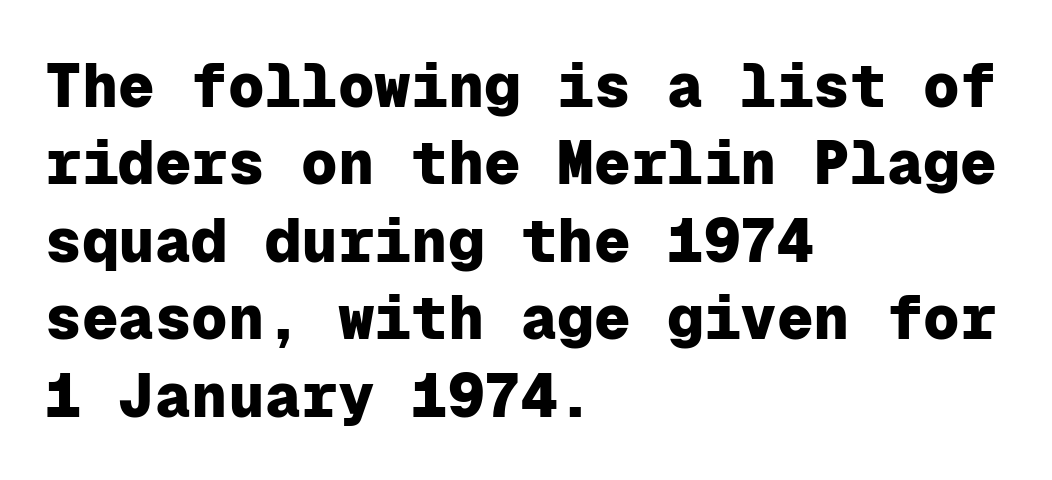
These lines carry a lot of weight — the face is fully bold. Type style note: lacks serifs. The block of text has a typical density, with ordinary space between rows. Is the letter spacing exaggerated? No — it looks like the ordinary default.
